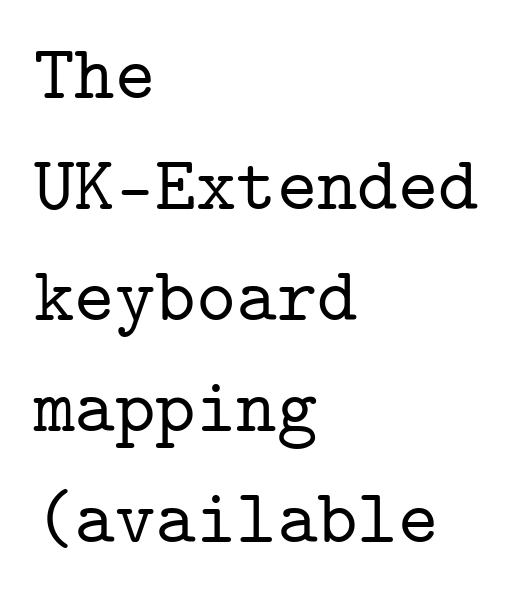
These lines sit exactly where default settings would place them. The lettering stays uniformly vertical, giving the passage a roman look. In terms of letterspacing, this is plain default setting. Typeset ragged right — the left edge is the straight one.
